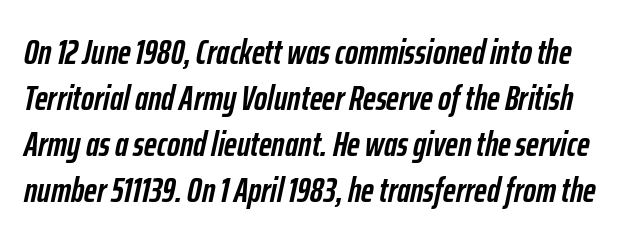
Q: Is the text bold? A: Yes.
Q: Is the text italic (slanted)? A: Yes, it leans right by about 12 degrees.
Q: Is the text underlined? A: No.
Q: Is the spacing between letters normal or unusually wide? A: Normal.
Q: Is the spacing between lines tight, normal or loose? A: Normal.
Q: Width (condensed, normal, or wide)? A: Condensed.
Q: Stroke contrast? A: Low.
Q: x-height? A: Medium.
Q: Monospaced? A: No.
